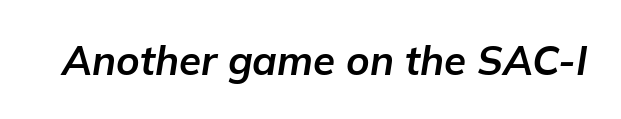
{"italic": "yes", "lean": "right", "slant_degrees": 9, "bold": "yes", "weight": "bold", "width": "normal", "stroke_contrast": "low", "x_height": "medium", "monospaced": "no", "underline": "no", "letter_spacing": "normal", "letter_spacing_em": 0.0, "glyph_px": 40}
